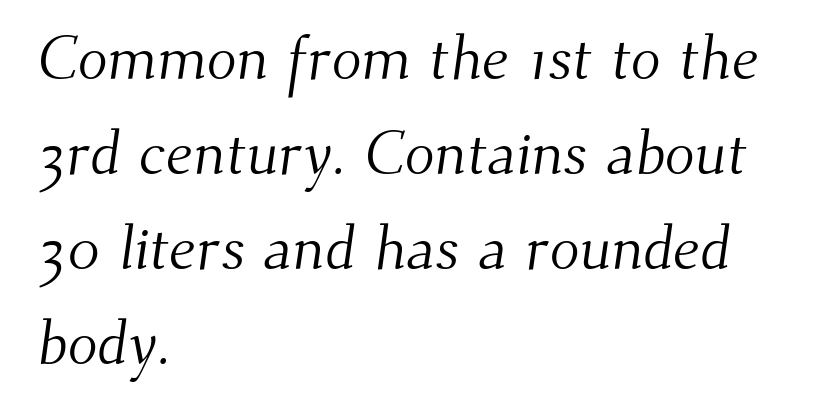
Q: Is the text bold? A: No.
Q: Is the typeface a serif or a sans-serif typeface? A: Serif.
Q: Is the text underlined? A: No.
Q: How is the paragraph aligned? A: Left-aligned.
Q: Is the spacing between letters normal or unusually wide? A: Normal.
Q: Is the spacing between lines tight, normal or loose? A: Normal.
Q: Width (condensed, normal, or wide)? A: Normal.
Q: Stroke contrast? A: Medium.
Q: x-height? A: Small.
Q: Monospaced? A: No.
